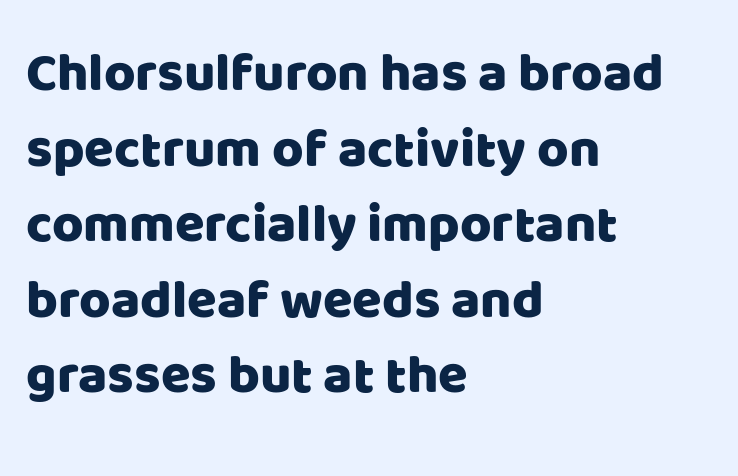
{"serif": "no", "italic": "no", "width": "normal", "stroke_contrast": "low", "x_height": "large", "monospaced": "no", "underline": "no", "align": "left", "line_spacing": "normal", "line_spacing_ratio": 1.4, "letter_spacing": "normal", "letter_spacing_em": 0.0, "glyph_px": 54}
